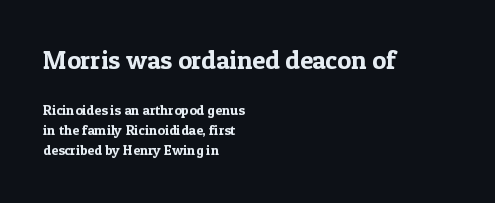
{"italic": "no", "underline": "no", "align": "left", "line_spacing": "normal", "line_spacing_ratio": 1.43, "letter_spacing": "normal", "letter_spacing_em": 0.0, "larger_block": "first", "size_ratio": 1.86, "glyph_px": 26}
